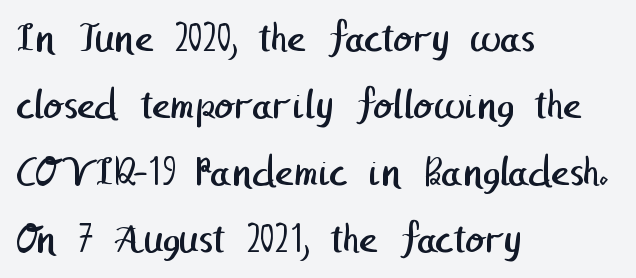
{"serif": "no", "bold": "no", "weight": "regular", "width": "normal", "stroke_contrast": "low", "x_height": "medium", "underline": "no", "align": "left", "line_spacing": "normal", "line_spacing_ratio": 1.52, "letter_spacing": "normal", "letter_spacing_em": 0.0, "glyph_px": 44}
